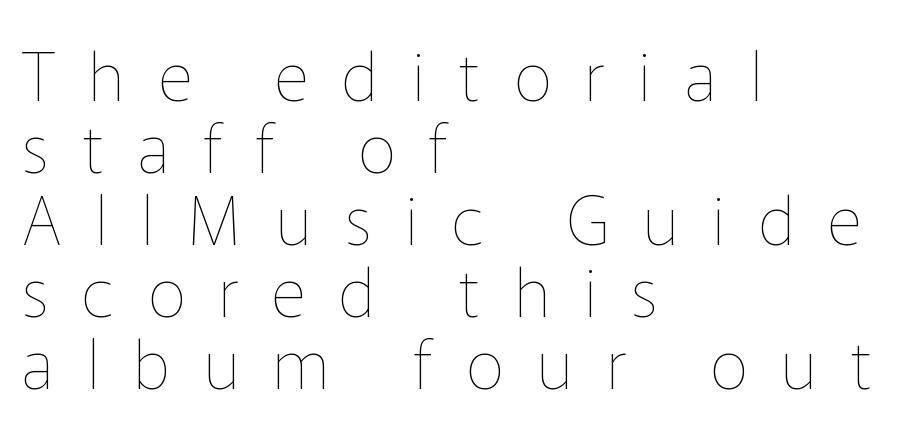
Q: Is the text bold? A: No.
Q: Is the text italic (slanted)? A: No, it is upright.
Q: Is the text underlined? A: No.
Q: How is the paragraph aligned? A: Left-aligned.
Q: Is the spacing between letters normal or unusually wide? A: Unusually wide.
Q: Is the spacing between lines tight, normal or loose? A: Tight.
Q: Width (condensed, normal, or wide)? A: Normal.
Q: Stroke contrast? A: Low.
Q: x-height? A: Medium.
Q: Monospaced? A: No.
